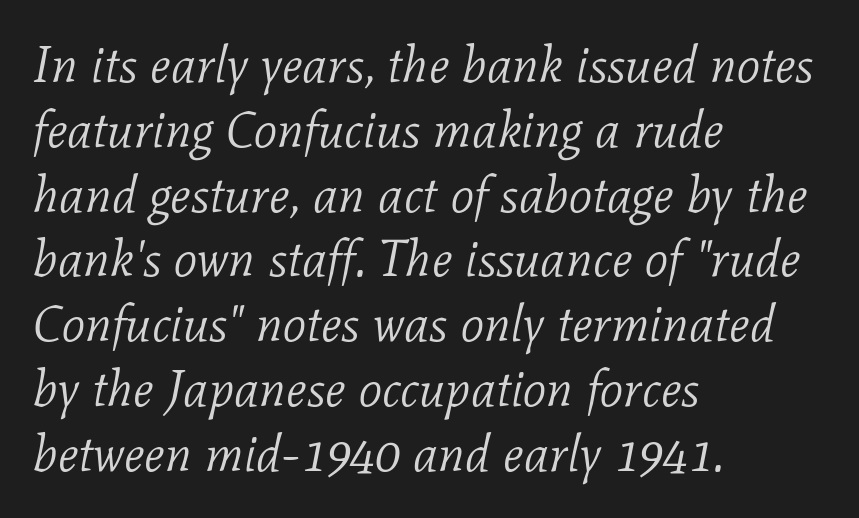
Regarding serifs, this sample has them. The area under the type is left untouched. The rendering anchors every line to the left-hand side. Looks like regular typesetting: each glyph gets only the width it needs. The passage shown stacks its lines at a standard gap.
